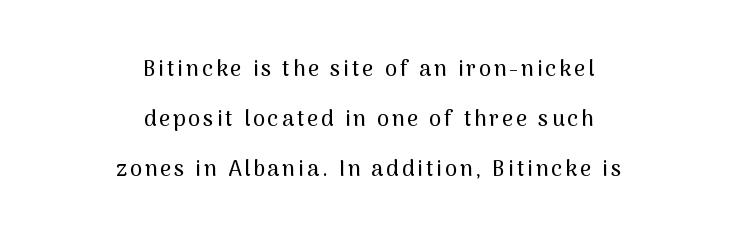
Q: Is the text italic (slanted)? A: No, it is upright.
Q: Is the text underlined? A: No.
Q: How is the paragraph aligned? A: Centered.
Q: Is the spacing between lines tight, normal or loose? A: Loose.
